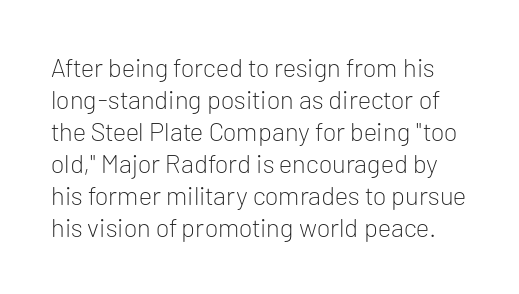
{"italic": "no", "bold": "no", "underline": "no", "line_spacing_ratio": 1.23, "letter_spacing": "normal", "letter_spacing_em": 0.0, "glyph_px": 26}
